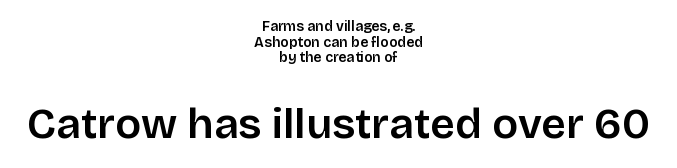
Q: Is the text italic (slanted)? A: No, it is upright.
Q: Is the typeface a serif or a sans-serif typeface? A: Sans-serif.
Q: Is the text underlined? A: No.
Q: How is the paragraph aligned? A: Centered.
Q: Is the spacing between letters normal or unusually wide? A: Normal.
Q: Is the spacing between lines tight, normal or loose? A: Tight.
Q: Which block of text is set in a larger size, the first (top) or the second (bottom)? A: The second (bottom) one.
Q: Width (condensed, normal, or wide)? A: Normal.
Q: Stroke contrast? A: Low.
Q: x-height? A: Large.
Q: Monospaced? A: No.
